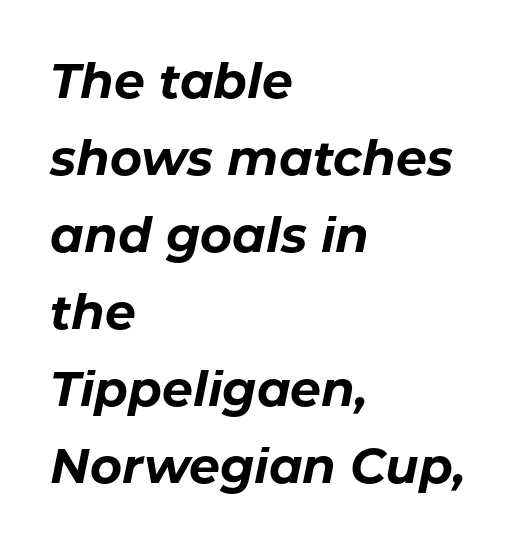
Q: Is the text bold? A: Yes.
Q: Is the text italic (slanted)? A: Yes, it leans right by about 11 degrees.
Q: Is the text underlined? A: No.
Q: How is the paragraph aligned? A: Left-aligned.
Q: Is the spacing between letters normal or unusually wide? A: Normal.
Q: Is the spacing between lines tight, normal or loose? A: Normal.
Q: Width (condensed, normal, or wide)? A: Normal.
Q: Stroke contrast? A: Low.
Q: x-height? A: Medium.
Q: Monospaced? A: No.
